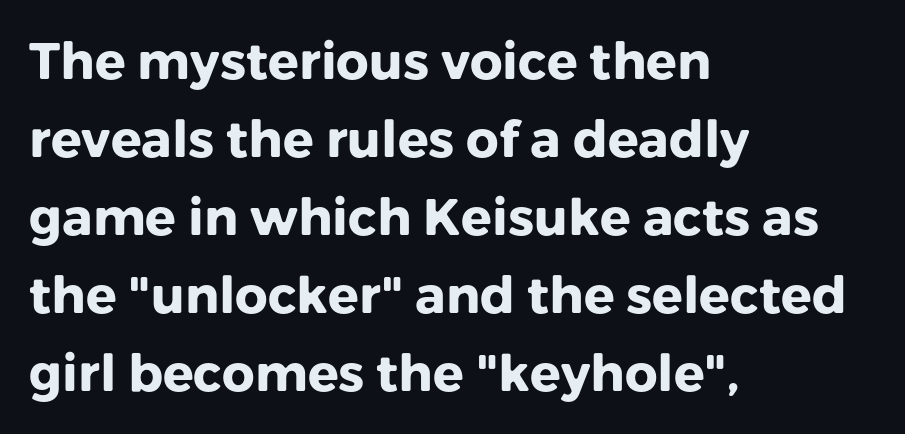
The image shows 51 px heavy sans-serif type, upright; set left-aligned, normal line spacing (1.53x), normal letter spacing, not underlined; low stroke contrast and a medium x-height.
